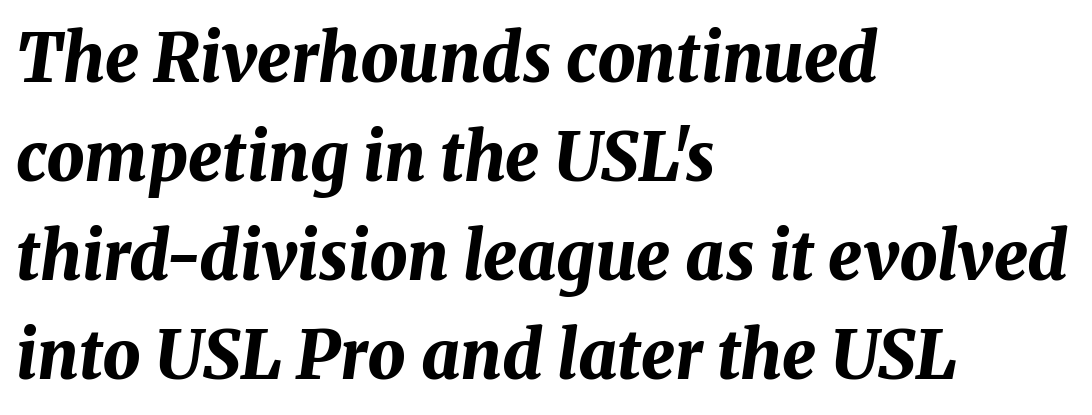
{"italic": "yes", "lean": "right", "slant_degrees": 8, "bold": "yes", "weight": "bold", "width": "normal", "stroke_contrast": "medium", "x_height": "medium", "monospaced": "no", "underline": "no", "align": "left", "line_spacing": "normal", "line_spacing_ratio": 1.48, "letter_spacing": "normal", "letter_spacing_em": 0.0, "glyph_px": 67}
